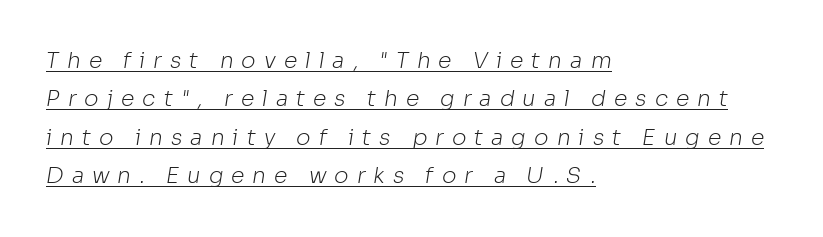
Q: Is the text bold? A: No.
Q: Is the text underlined? A: Yes.
Q: How is the paragraph aligned? A: Left-aligned.
Q: Is the spacing between letters normal or unusually wide? A: Unusually wide.
